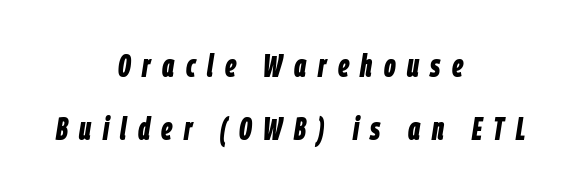
Q: Is the text bold? A: Yes.
Q: Is the text italic (slanted)? A: Yes, it leans right by about 9 degrees.
Q: Is the text underlined? A: No.
Q: How is the paragraph aligned? A: Centered.
Q: Is the spacing between letters normal or unusually wide? A: Unusually wide.
Q: Is the spacing between lines tight, normal or loose? A: Loose.
Q: Width (condensed, normal, or wide)? A: Condensed.
Q: Stroke contrast? A: Low.
Q: x-height? A: Large.
Q: Monospaced? A: No.
